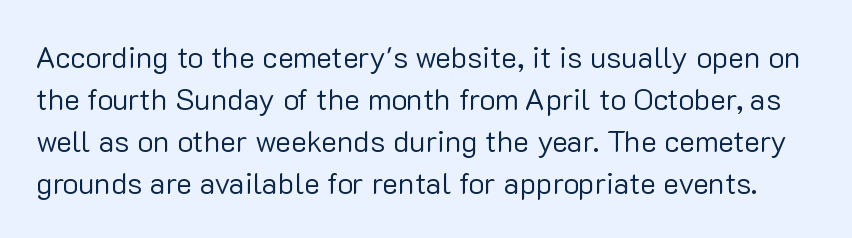
Q: Is the text bold? A: No.
Q: Is the text italic (slanted)? A: No, it is upright.
Q: Is the typeface a serif or a sans-serif typeface? A: Sans-serif.
Q: Is the text underlined? A: No.
Q: Is the spacing between letters normal or unusually wide? A: Normal.
Q: Is the spacing between lines tight, normal or loose? A: Normal.
Q: Width (condensed, normal, or wide)? A: Normal.
Q: Stroke contrast? A: Low.
Q: x-height? A: Medium.
Q: Monospaced? A: No.
